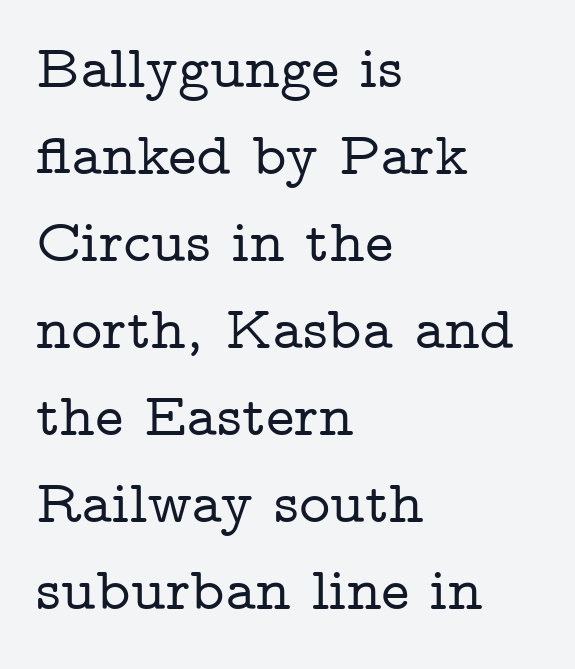
The image shows 60 px wide serif type, upright; set left-aligned, normal line spacing (1.45x), normal letter spacing, not underlined; low stroke contrast and a medium x-height.
